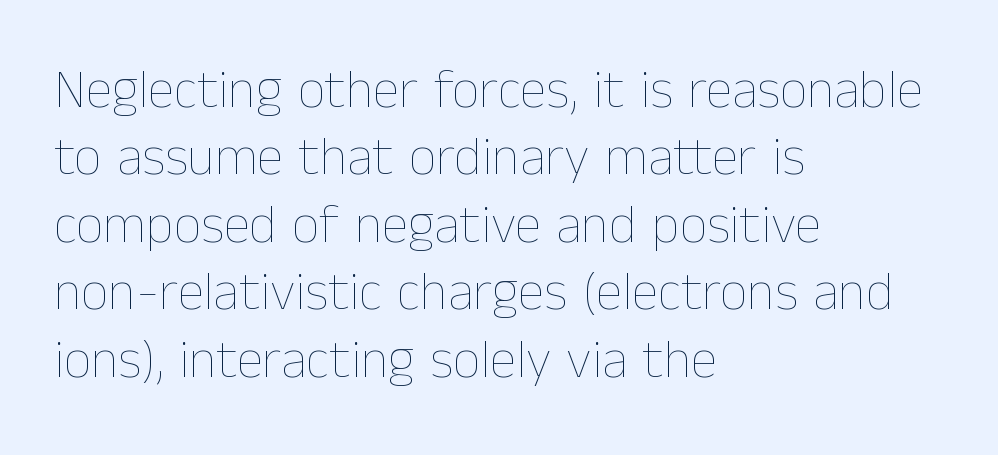
The image shows 54 px thin type, upright; set left-aligned, normal line spacing (1.25x), normal letter spacing, not underlined; low stroke contrast and a medium x-height.
